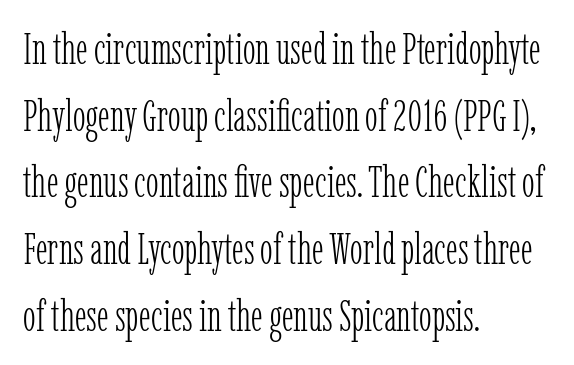
The area under the type is left untouched. The weight would be labelled regular, book, light, or lighter still. The passage shown is typed in a proportional face where columns would drift. The text block is weighted toward the left margin, trailing off unevenly rightward. A typesetter would call this zero additional tracking.
